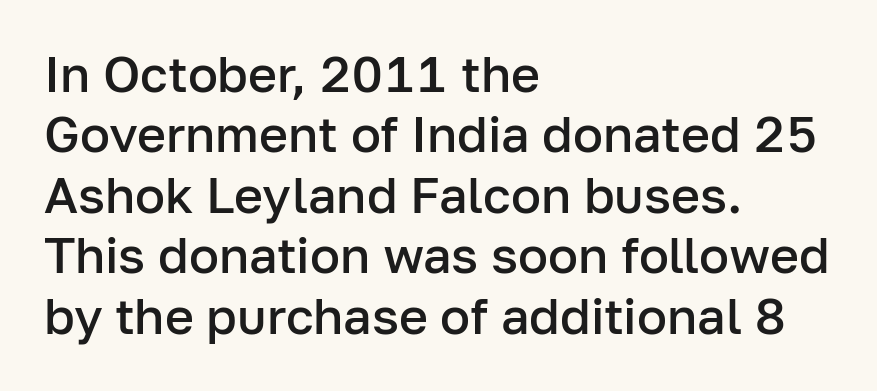
{"serif": "no", "italic": "no", "bold": "semi", "weight": "semibold", "width": "normal", "stroke_contrast": "low", "x_height": "medium", "monospaced": "no", "underline": "no", "align": "left", "line_spacing_ratio": 1.21, "letter_spacing": "normal", "letter_spacing_em": 0.0, "glyph_px": 50}
